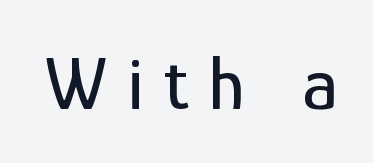
The letterforms stand isolated, each surrounded by extra space. Lines of text with bare space underneath. Unlike a traditional serif, this face leaves its strokes unadorned. Ordinary non-slanted type is in use.
